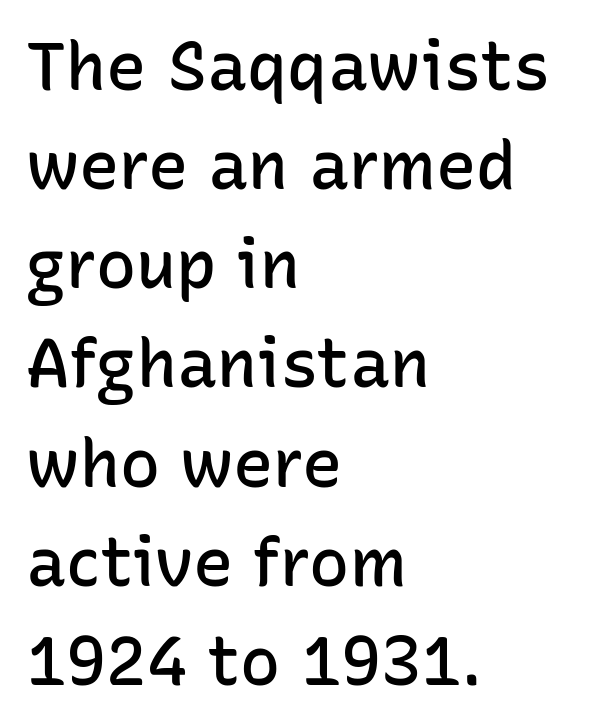
Q: Is the text bold? A: Semi-bold.
Q: Is the text italic (slanted)? A: No, it is upright.
Q: Is the typeface a serif or a sans-serif typeface? A: Sans-serif.
Q: Is the text underlined? A: No.
Q: How is the paragraph aligned? A: Left-aligned.
Q: Is the spacing between letters normal or unusually wide? A: Normal.
Q: Is the spacing between lines tight, normal or loose? A: Normal.
Q: Width (condensed, normal, or wide)? A: Normal.
Q: Stroke contrast? A: Low.
Q: x-height? A: Medium.
Q: Monospaced? A: No.
